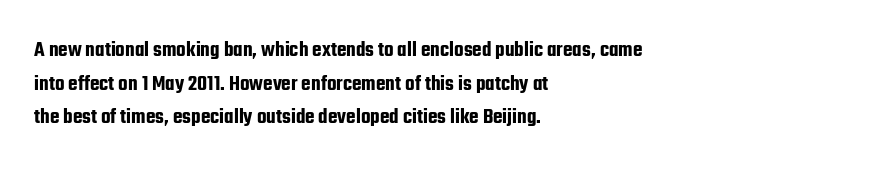
One glance says typical: line gaps are just what's usual. The letters stand upright; this is a roman face. The gap between lines stays unmarked. These lines keep a tight, regular rhythm from letter to letter. Casual observation: everything's shoved over to the left.
